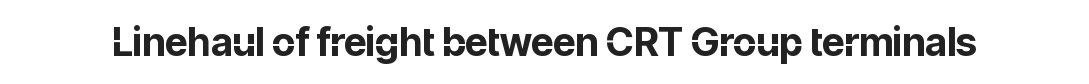
The image shows 39 px bold sans-serif type, upright; set normal letter spacing, not underlined; low stroke contrast and a medium x-height.
